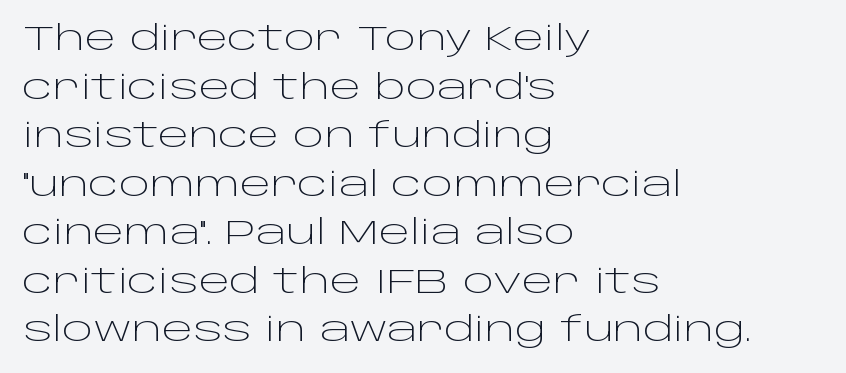
The image shows 33 px light, wide sans-serif type, upright; set left-aligned, normal line spacing (1.47x), normal letter spacing, not underlined; low stroke contrast and a large x-height.
